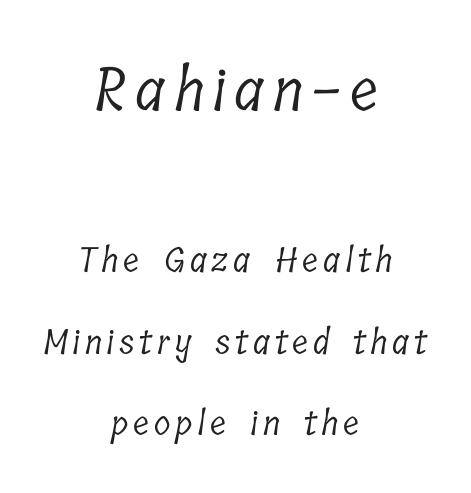
{"serif": "yes", "bold": "no", "weight": "light", "width": "condensed", "stroke_contrast": "low", "x_height": "medium", "monospaced": "no", "underline": "no", "align": "center", "line_spacing": "loose", "line_spacing_ratio": 2.39, "larger_block": "first", "size_ratio": 1.76, "glyph_px": 60}
